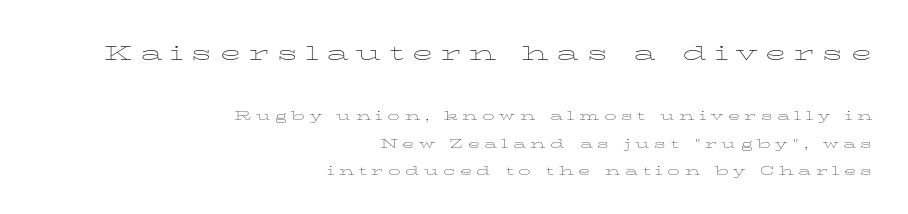
Q: Is the text bold? A: No.
Q: Is the text italic (slanted)? A: No, it is upright.
Q: Is the text underlined? A: No.
Q: How is the paragraph aligned? A: Right-aligned.
Q: Is the spacing between letters normal or unusually wide? A: Unusually wide.
Q: Which block of text is set in a larger size, the first (top) or the second (bottom)? A: The first (top) one.
Q: Width (condensed, normal, or wide)? A: Wide.
Q: Stroke contrast? A: Low.
Q: x-height? A: Medium.
Q: Monospaced? A: No.
